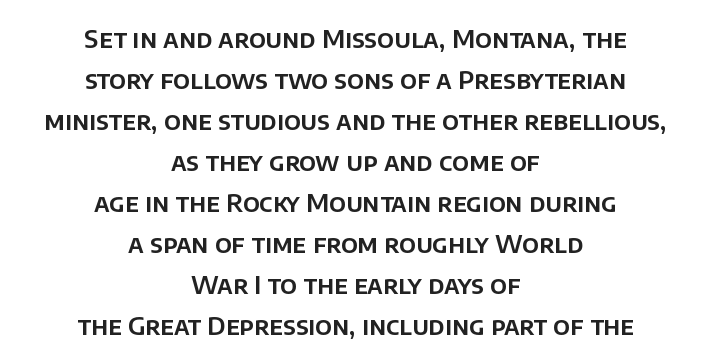
The image shows 25 px text type, upright; set centered, normal line spacing (1.64x), normal letter spacing, not underlined.
